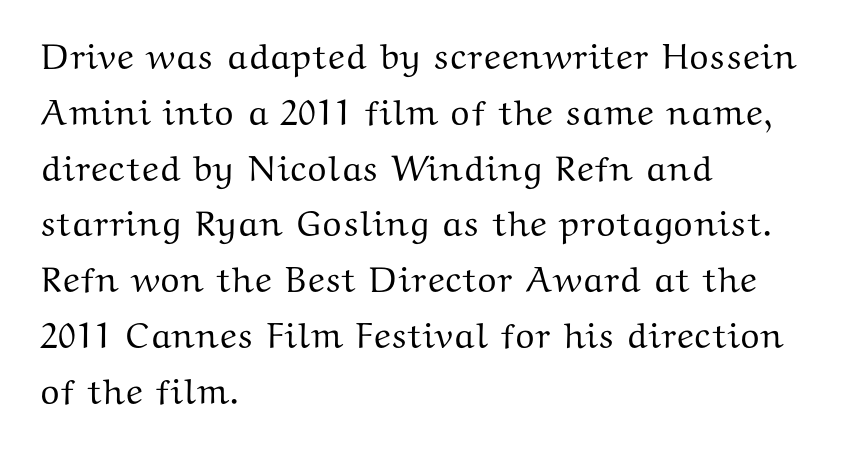
{"serif": "yes", "italic": "no", "width": "wide", "stroke_contrast": "medium", "x_height": "medium", "monospaced": "no", "underline": "no", "align": "left", "line_spacing": "normal", "line_spacing_ratio": 1.55, "letter_spacing": "normal", "letter_spacing_em": 0.0, "glyph_px": 36}
